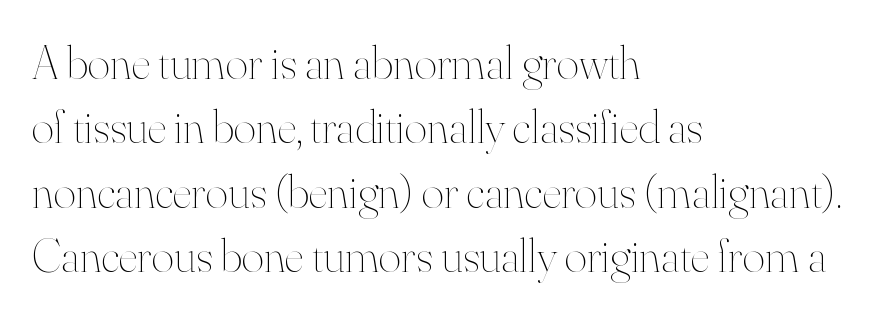
{"italic": "no", "bold": "no", "weight": "thin", "width": "normal", "stroke_contrast": "high", "x_height": "small", "monospaced": "no", "underline": "no", "align": "left", "line_spacing": "normal", "line_spacing_ratio": 1.34, "letter_spacing": "normal", "letter_spacing_em": 0.0, "glyph_px": 48}
